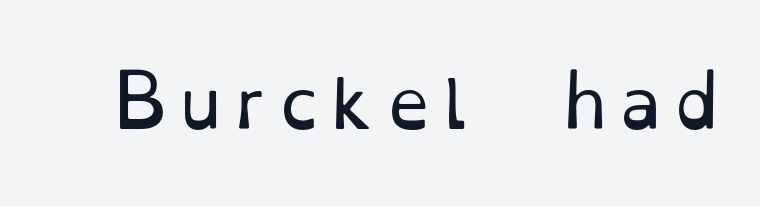
The image shows 69 px regular-weight type, upright; set not underlined; low stroke contrast and a small x-height.
